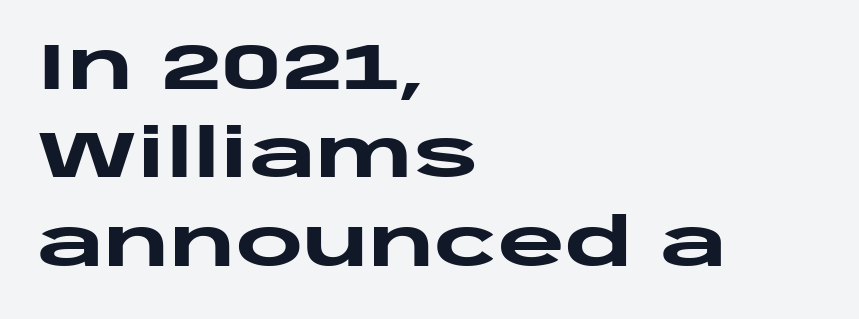
The image shows 65 px heavy, wide sans-serif type, upright; set left-aligned, normal line spacing (1.36x), normal letter spacing, not underlined; low stroke contrast and a large x-height.
